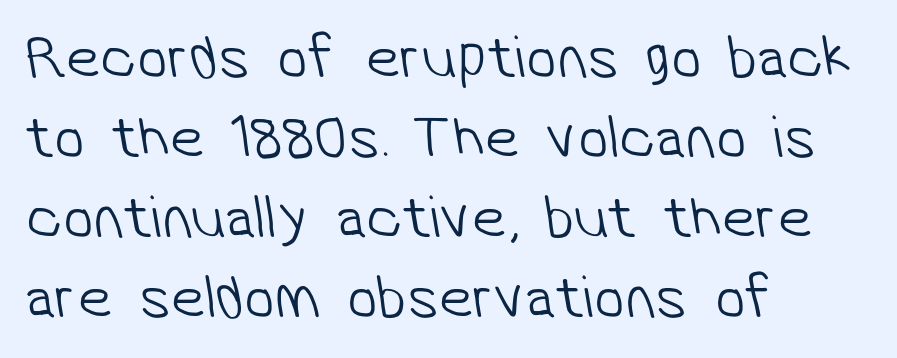
{"serif": "no", "bold": "no", "weight": "light", "width": "normal", "stroke_contrast": "low", "x_height": "medium", "monospaced": "no", "underline": "no", "align": "left", "line_spacing": "normal", "line_spacing_ratio": 1.31, "letter_spacing": "normal", "letter_spacing_em": 0.0, "glyph_px": 61}
